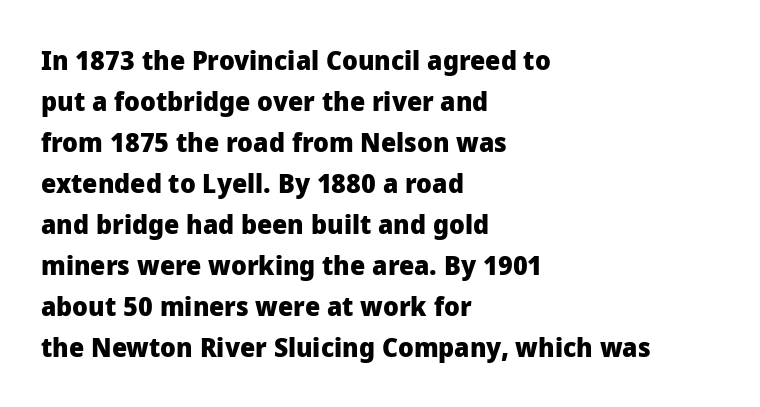
Line beginnings align vertically; line endings do not. Between one letter and the next there's only the usual sliver of space. Notice how descenders clear the ascenders below comfortably — that's standard leading. Does the lettering tilt? It doesn't — this is upright. Letters rest on an invisible, unmarked baseline.
